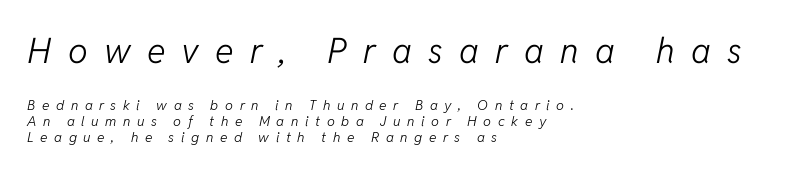
{"italic": "yes", "lean": "right", "slant_degrees": 11, "bold": "no", "weight": "light", "width": "normal", "stroke_contrast": "low", "x_height": "medium", "monospaced": "no", "underline": "no", "align": "left", "line_spacing": "tight", "line_spacing_ratio": 1.15, "letter_spacing": "wide", "letter_spacing_em": 0.47, "larger_block": "first", "size_ratio": 2.5, "glyph_px": 35}
